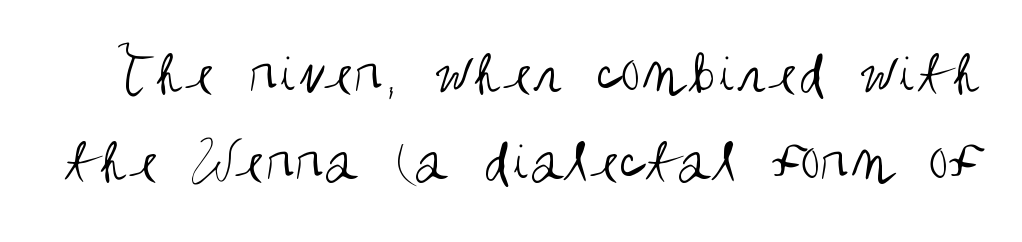
Q: Is the text bold? A: No.
Q: Is the typeface a serif or a sans-serif typeface? A: Sans-serif.
Q: Is the text underlined? A: No.
Q: Is the spacing between letters normal or unusually wide? A: Normal.
Q: Is the spacing between lines tight, normal or loose? A: Normal.
Q: Width (condensed, normal, or wide)? A: Condensed.
Q: Stroke contrast? A: Medium.
Q: x-height? A: Large.
Q: Monospaced? A: No.
